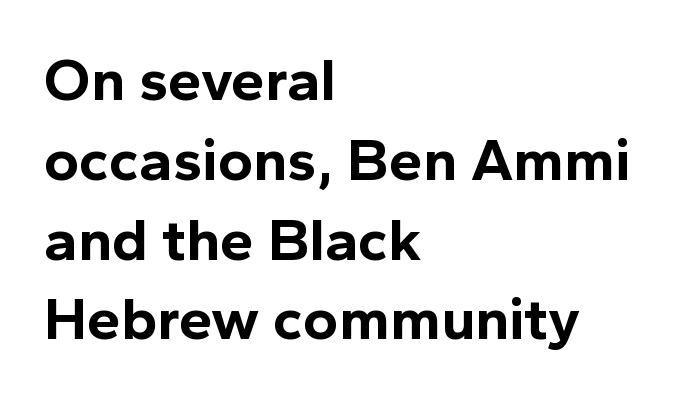
Q: Is the text bold? A: Yes.
Q: Is the text italic (slanted)? A: No, it is upright.
Q: Is the typeface a serif or a sans-serif typeface? A: Sans-serif.
Q: Is the text underlined? A: No.
Q: How is the paragraph aligned? A: Left-aligned.
Q: Is the spacing between letters normal or unusually wide? A: Normal.
Q: Is the spacing between lines tight, normal or loose? A: Normal.
Q: Width (condensed, normal, or wide)? A: Normal.
Q: x-height? A: Medium.
Q: Monospaced? A: No.
